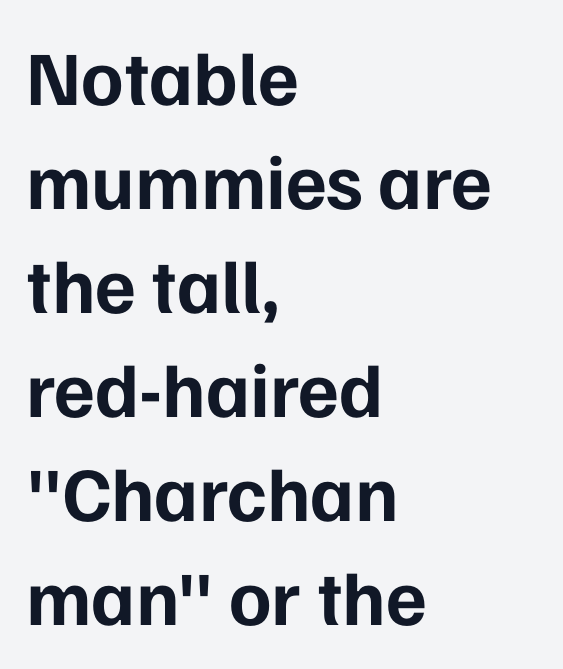
The image shows 77 px bold sans-serif type, upright; set left-aligned, normal line spacing (1.35x), normal letter spacing, not underlined; low stroke contrast and a medium x-height.
